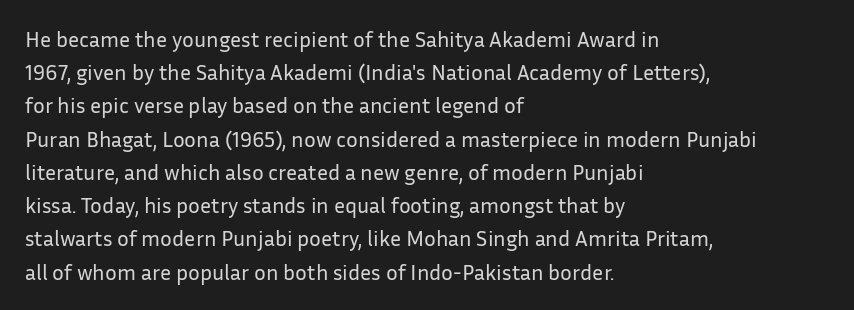
The image shows 22 px text type, upright; set left-aligned, normal line spacing (1.51x), normal letter spacing, not underlined.
